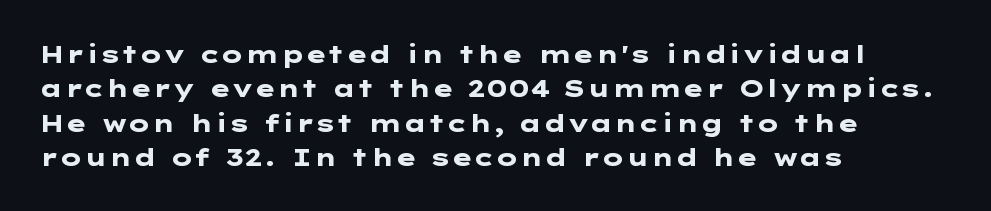
The image shows 24 px bold type, upright; set left-aligned, normal line spacing (1.43x), normal letter spacing, not underlined.
